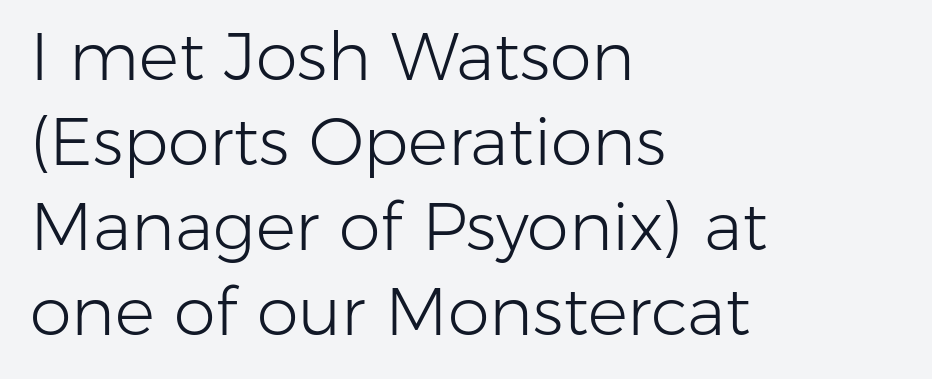
The image shows 67 px light sans-serif type, upright; set left-aligned, normal line spacing (1.27x), normal letter spacing, not underlined; low stroke contrast and a medium x-height.
